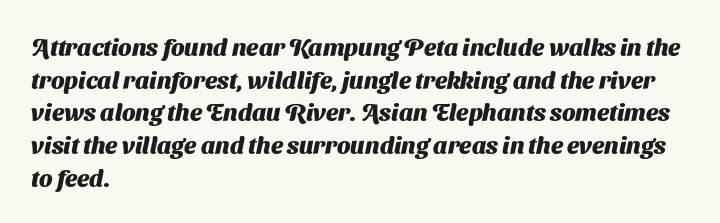
Q: Is the text bold? A: Yes.
Q: Is the text underlined? A: No.
Q: How is the paragraph aligned? A: Left-aligned.
Q: Is the spacing between letters normal or unusually wide? A: Normal.
Q: Is the spacing between lines tight, normal or loose? A: Normal.
